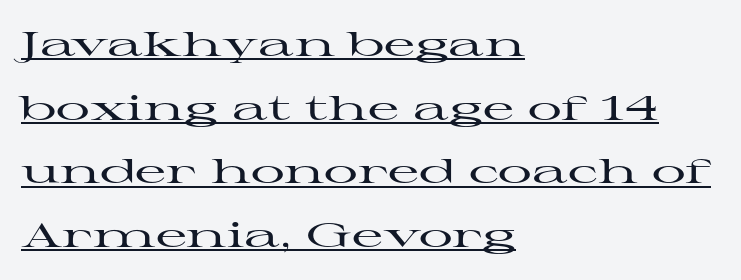
Q: Is the text italic (slanted)? A: No, it is upright.
Q: Is the typeface a serif or a sans-serif typeface? A: Serif.
Q: Is the text underlined? A: Yes.
Q: How is the paragraph aligned? A: Left-aligned.
Q: Is the spacing between letters normal or unusually wide? A: Normal.
Q: Width (condensed, normal, or wide)? A: Wide.
Q: Stroke contrast? A: High.
Q: x-height? A: Medium.
Q: Monospaced? A: No.
